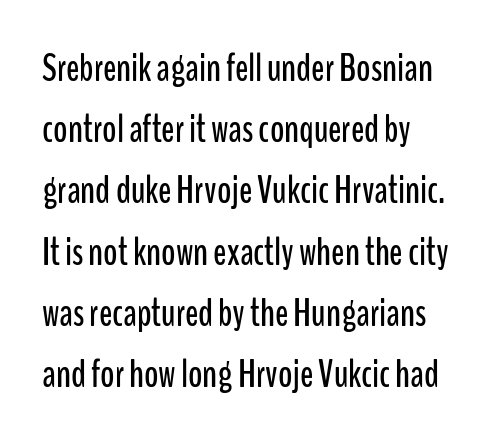
The baseline area is clear. If you drew a ruler down the left edge, every line would touch it. The line texture is even and compact thanks to regular tracking. The font family rendered here belongs to the sans-serif group. Think of a printed novel: that variable character pitch is what you see here. Does the leading feel generous? No, just average.
